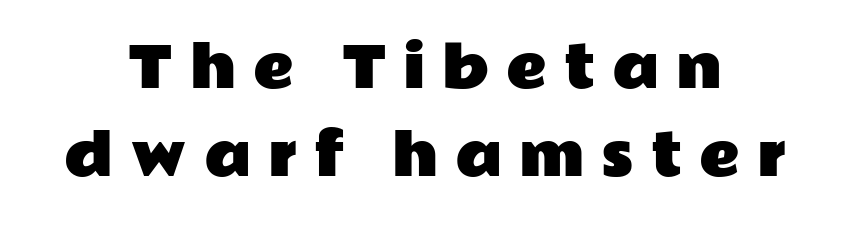
The image shows 56 px wide sans-serif type, upright; set normal line spacing (1.58x), unusually wide letter spacing (+0.3 em), not underlined; low stroke contrast and a medium x-height.
